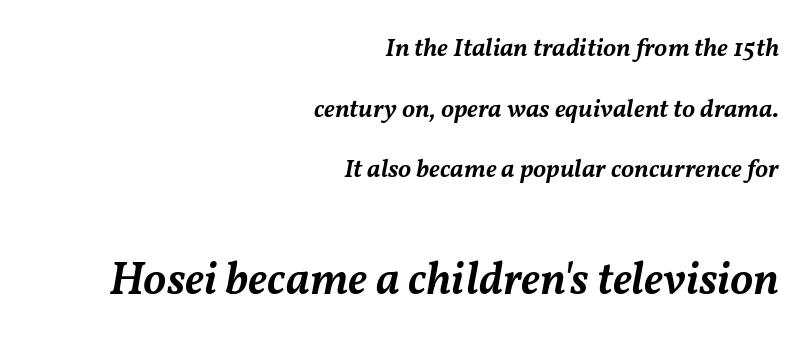
The image shows 46 px semibold type, italic (leaning right); set right-aligned, loose line spacing (2.33x), normal letter spacing, not underlined; the second (bottom) block is 1.77x larger; medium stroke contrast and a medium x-height.
